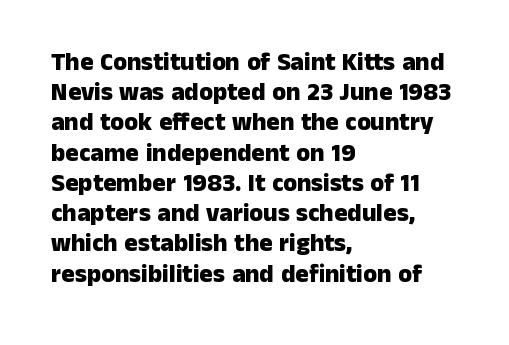
{"italic": "no", "bold": "yes", "underline": "no", "align": "left", "line_spacing_ratio": 1.21, "letter_spacing": "normal", "letter_spacing_em": 0.0, "glyph_px": 25}
